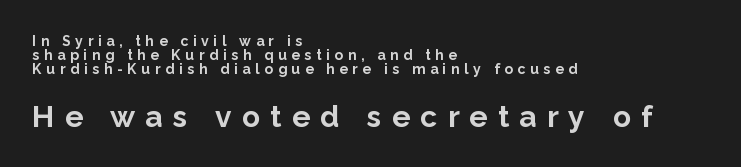
The image shows 30 px bold sans-serif type, upright; set left-aligned, tight line spacing (1.0x), unusually wide letter spacing (+0.34 em), not underlined; the second (bottom) block is 2.14x larger; low stroke contrast and a medium x-height.
